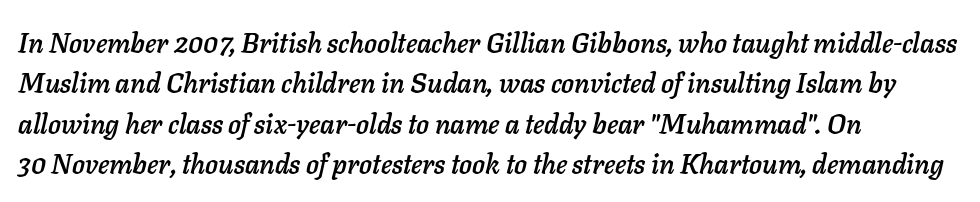
The image shows 27 px text type, italic (leaning right); set left-aligned, normal line spacing (1.5x), normal letter spacing, not underlined.
